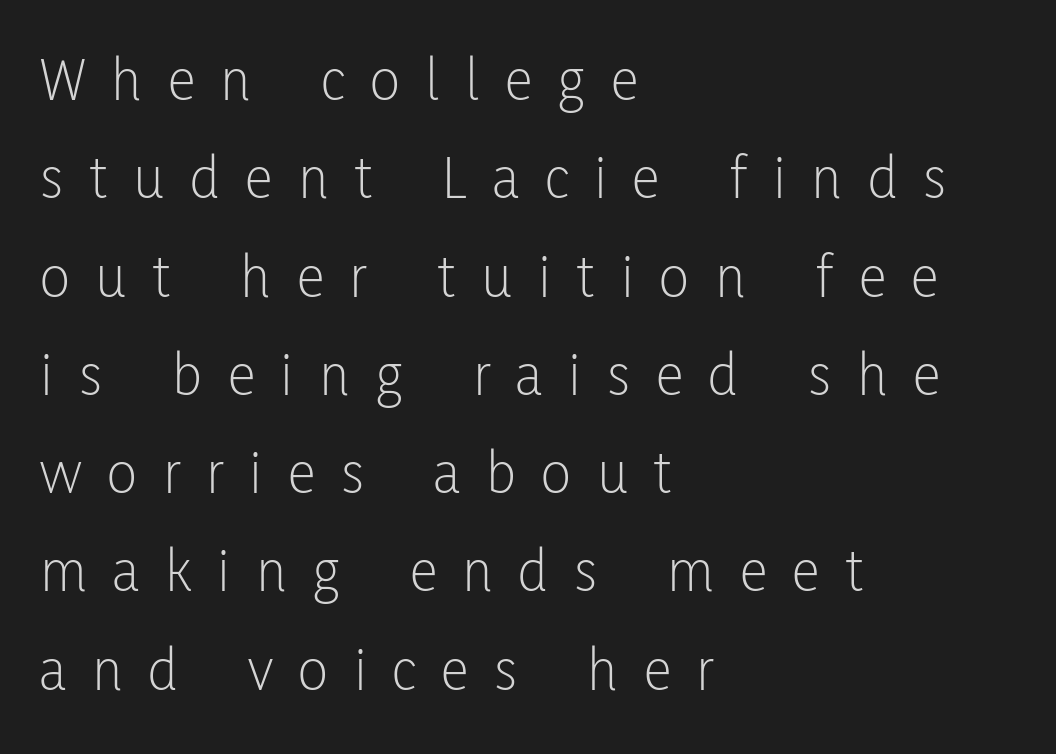
Compared with a centered layout, this one pins lines to the left instead. The font's upright variant was chosen for this text. Observe the absence of serifs on each vertical stroke in this sample. Does extra space separate the letters? Yes, quite a lot of it. The gap between lines stays unmarked. These lines sit exactly where default settings would place them.
